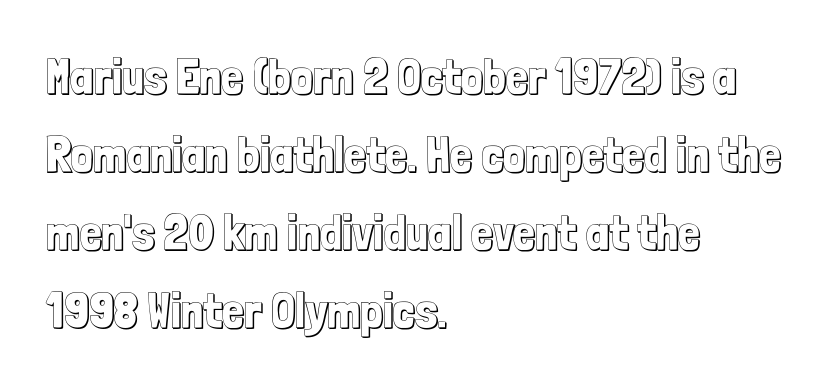
{"italic": "no", "width": "condensed", "x_height": "medium", "monospaced": "no", "underline": "no", "align": "left", "line_spacing": "normal", "line_spacing_ratio": 1.59, "letter_spacing": "normal", "letter_spacing_em": 0.0, "glyph_px": 49}
